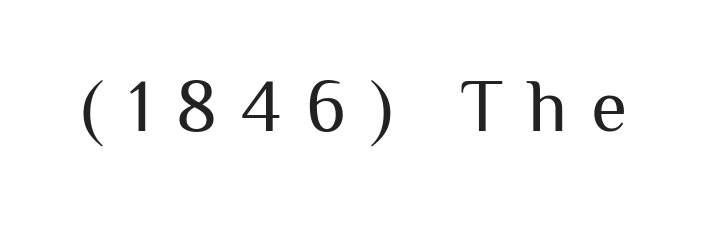
The image shows 74 px regular-weight sans-serif type, upright; set unusually wide letter spacing (+0.33 em), not underlined; medium stroke contrast and a medium x-height.
